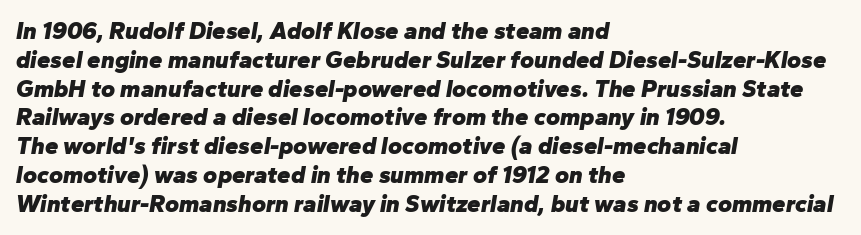
The image shows 24 px bold type, italic (leaning right); set left-aligned, line spacing 1.2x, normal letter spacing, not underlined.
